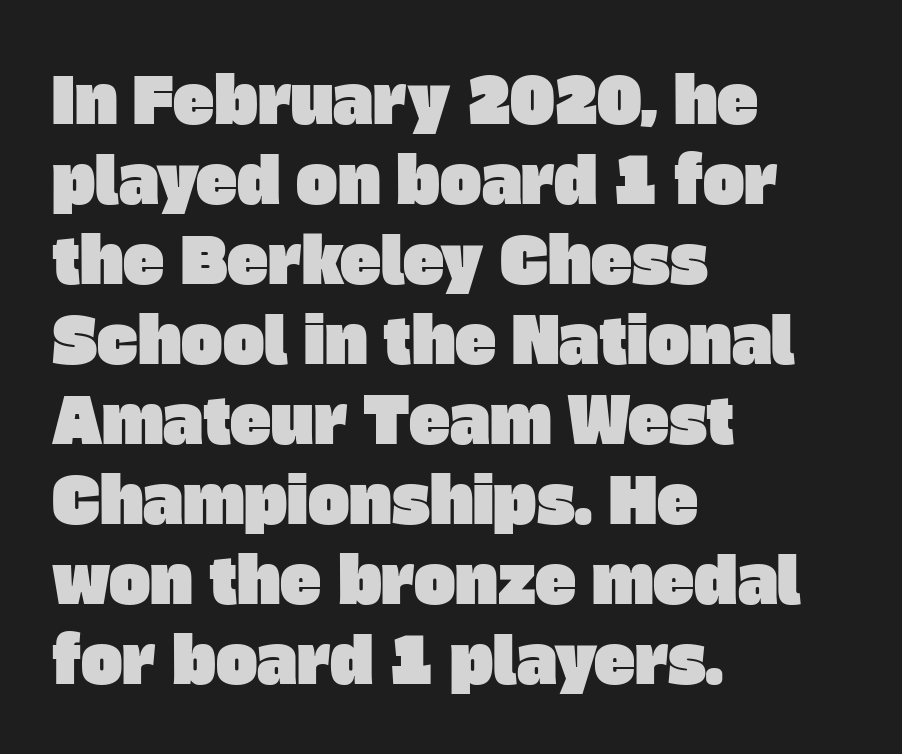
The image shows 62 px sans-serif type; set left-aligned, normal line spacing (1.29x), normal letter spacing, not underlined; low stroke contrast and a large x-height.
